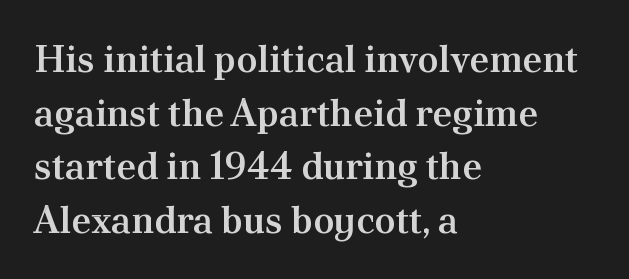
The image shows 38 px semibold serif type, upright; set left-aligned, normal line spacing (1.41x), normal letter spacing, not underlined; medium stroke contrast and a small x-height.
